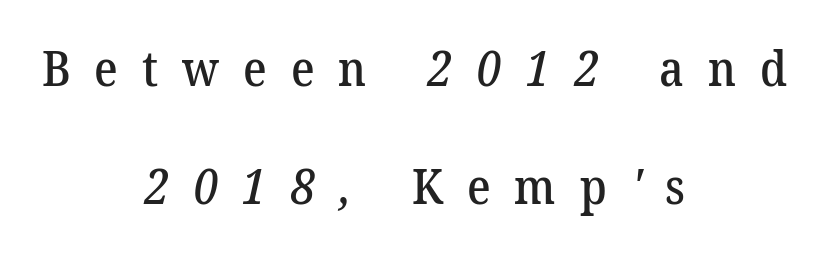
These lines are rendered in a variable-pitch font. Caption: expanded tracking, letters set apart. Check under the words: just untouched page. Vertically, the passage feels expansive, rows floating well apart.
